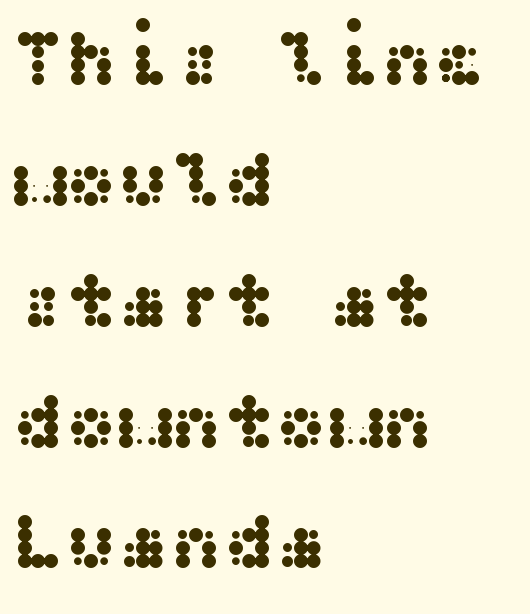
The image shows 79 px wide sans-serif type, upright; set left-aligned, normal line spacing (1.53x), normal letter spacing, not underlined; medium stroke contrast and a medium x-height.
